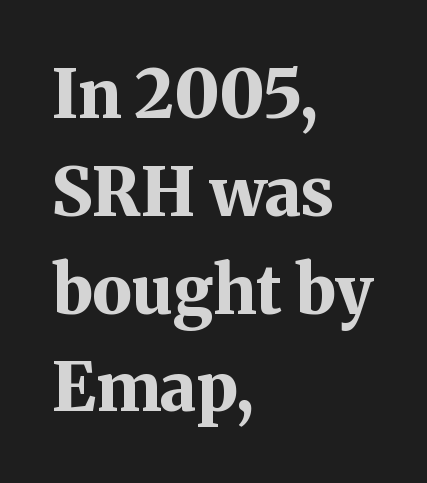
The image shows 67 px bold serif type, upright; set left-aligned, normal line spacing (1.46x), normal letter spacing, not underlined; medium stroke contrast and a medium x-height.
